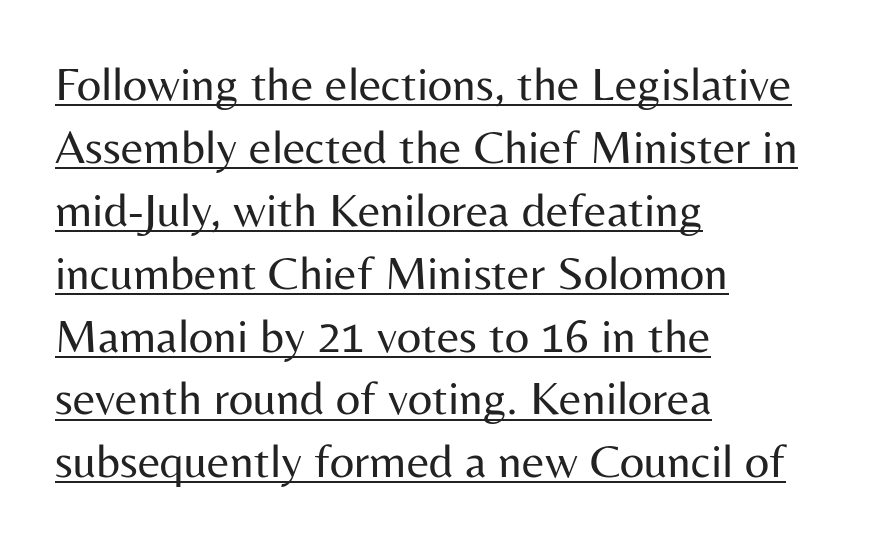
{"serif": "no", "italic": "no", "bold": "no", "weight": "regular", "width": "normal", "stroke_contrast": "medium", "x_height": "medium", "monospaced": "no", "underline": "yes", "align": "left", "line_spacing": "normal", "line_spacing_ratio": 1.31, "letter_spacing": "normal", "letter_spacing_em": 0.0, "glyph_px": 48}
